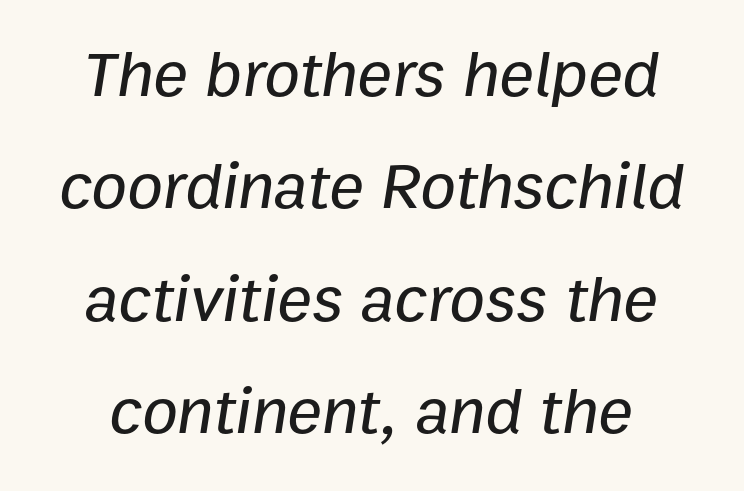
Q: Is the text italic (slanted)? A: Yes, it leans right by about 9 degrees.
Q: Is the text underlined? A: No.
Q: Is the spacing between letters normal or unusually wide? A: Normal.
Q: Width (condensed, normal, or wide)? A: Normal.
Q: Stroke contrast? A: Low.
Q: x-height? A: Medium.
Q: Monospaced? A: No.
